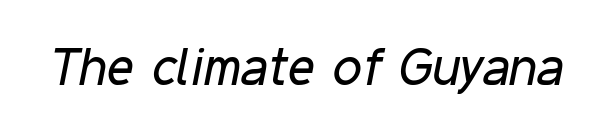
{"italic": "yes", "lean": "right", "slant_degrees": 11, "bold": "no", "weight": "regular", "width": "condensed", "stroke_contrast": "low", "x_height": "medium", "monospaced": "no", "underline": "no", "letter_spacing": "normal", "letter_spacing_em": 0.0, "glyph_px": 52}
